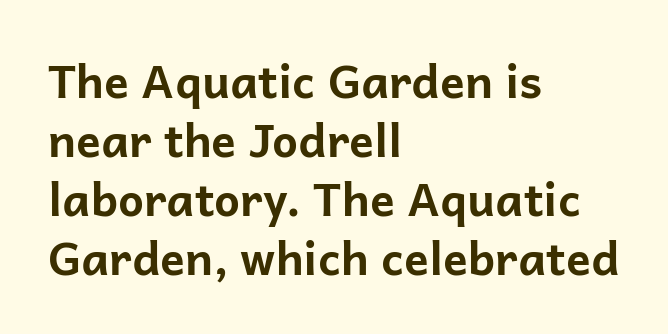
{"serif": "no", "italic": "no", "bold": "yes", "weight": "bold", "width": "normal", "stroke_contrast": "low", "x_height": "medium", "monospaced": "no", "underline": "no", "align": "left", "line_spacing": "normal", "line_spacing_ratio": 1.28, "letter_spacing": "normal", "letter_spacing_em": 0.0, "glyph_px": 46}
